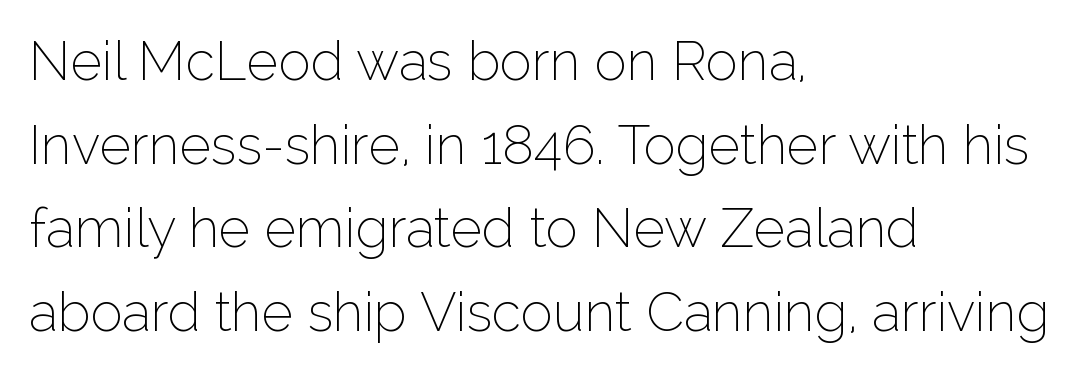
The image shows 54 px thin sans-serif type, upright; set left-aligned, normal line spacing (1.55x), normal letter spacing, not underlined; low stroke contrast and a medium x-height.
